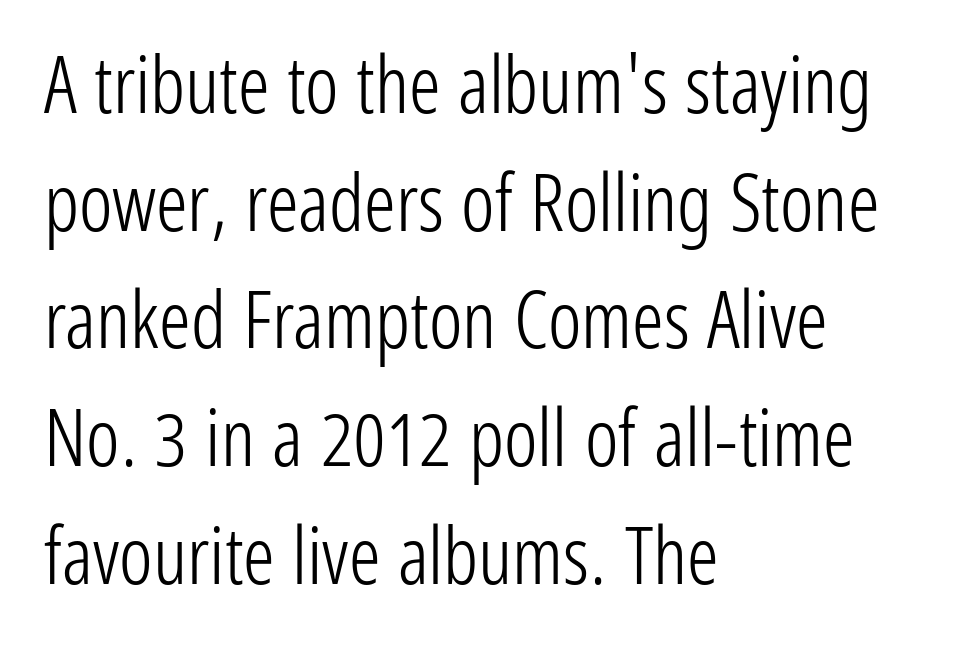
Q: Is the text bold? A: No.
Q: Is the text italic (slanted)? A: No, it is upright.
Q: Is the typeface a serif or a sans-serif typeface? A: Sans-serif.
Q: Is the text underlined? A: No.
Q: How is the paragraph aligned? A: Left-aligned.
Q: Is the spacing between letters normal or unusually wide? A: Normal.
Q: Is the spacing between lines tight, normal or loose? A: Normal.
Q: Width (condensed, normal, or wide)? A: Condensed.
Q: Stroke contrast? A: Low.
Q: x-height? A: Medium.
Q: Monospaced? A: No.
